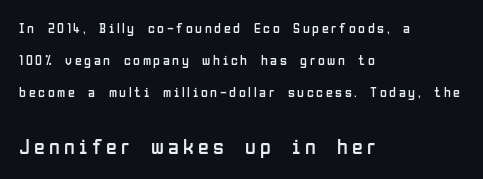
Q: Is the text bold? A: No.
Q: Is the text italic (slanted)? A: No, it is upright.
Q: Is the text underlined? A: No.
Q: How is the paragraph aligned? A: Left-aligned.
Q: Is the spacing between lines tight, normal or loose? A: Loose.
Q: Which block of text is set in a larger size, the first (top) or the second (bottom)? A: The second (bottom) one.
